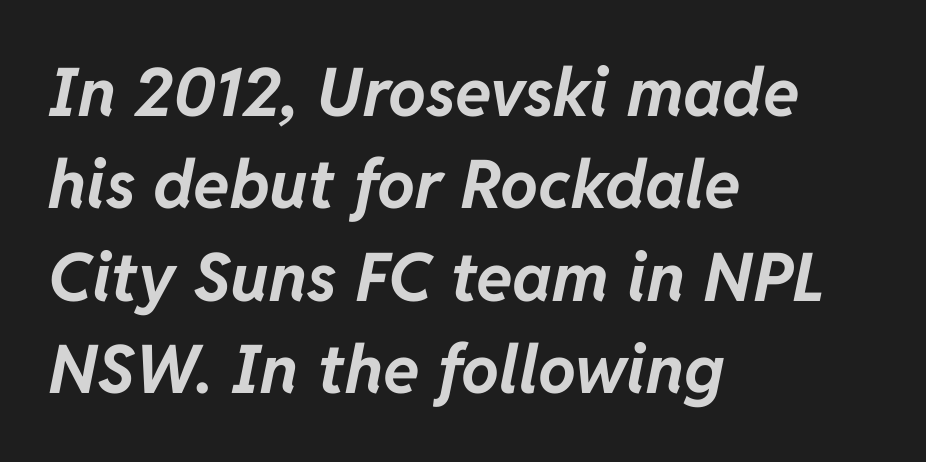
The font's italic variant was chosen for this text. The passage shown is typed in a proportional face where columns would drift. The rendering keeps characters at their native spacing. The rows are spaced the way most documents space them. Leftover space on each line is placed entirely after the last word. Descenders hang freely into open space.
